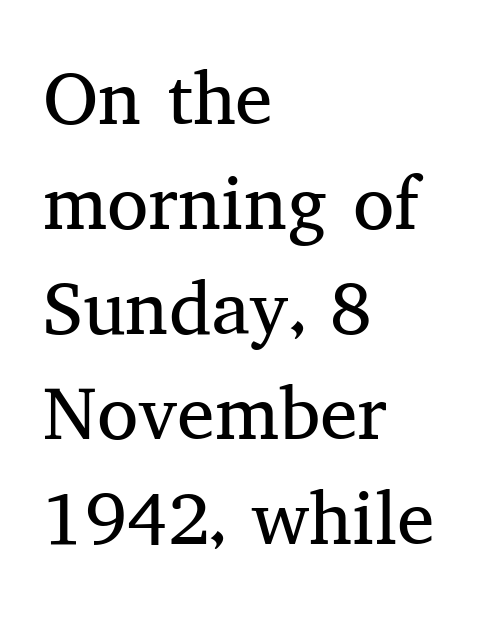
Q: Is the text bold? A: No.
Q: Is the text italic (slanted)? A: No, it is upright.
Q: Is the typeface a serif or a sans-serif typeface? A: Serif.
Q: Is the text underlined? A: No.
Q: How is the paragraph aligned? A: Left-aligned.
Q: Is the spacing between letters normal or unusually wide? A: Normal.
Q: Is the spacing between lines tight, normal or loose? A: Normal.
Q: Width (condensed, normal, or wide)? A: Normal.
Q: Stroke contrast? A: Medium.
Q: x-height? A: Medium.
Q: Monospaced? A: No.
